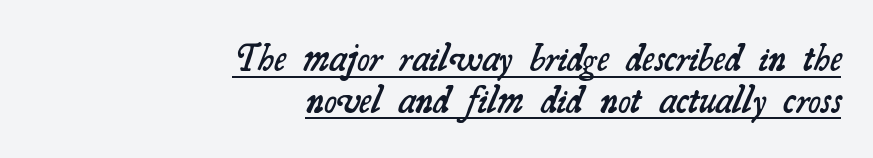
The image shows 38 px semibold serif type; set right-aligned, tight line spacing (1.1x), normal letter spacing, underlined; medium stroke contrast and a small x-height.
